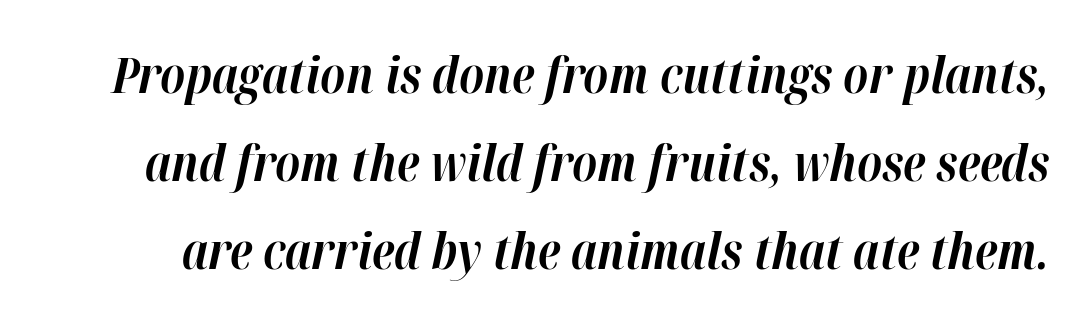
{"italic": "yes", "lean": "right", "slant_degrees": 12, "bold": "yes", "weight": "bold", "width": "normal", "stroke_contrast": "high", "x_height": "medium", "monospaced": "no", "underline": "no", "line_spacing_ratio": 1.76, "letter_spacing": "normal", "letter_spacing_em": 0.0, "glyph_px": 50}
